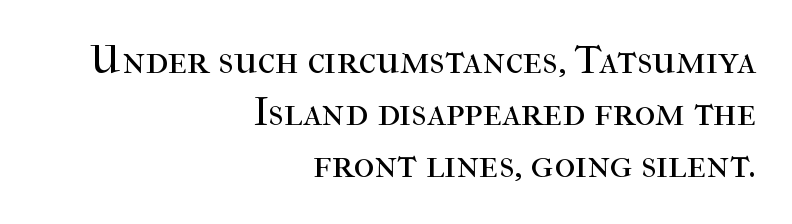
Q: Is the text bold? A: No.
Q: Is the text italic (slanted)? A: No, it is upright.
Q: Is the typeface a serif or a sans-serif typeface? A: Serif.
Q: Is the text underlined? A: No.
Q: How is the paragraph aligned? A: Right-aligned.
Q: Is the spacing between letters normal or unusually wide? A: Normal.
Q: Is the spacing between lines tight, normal or loose? A: Normal.
Q: Width (condensed, normal, or wide)? A: Normal.
Q: Stroke contrast? A: High.
Q: x-height? A: Medium.
Q: Monospaced? A: No.
